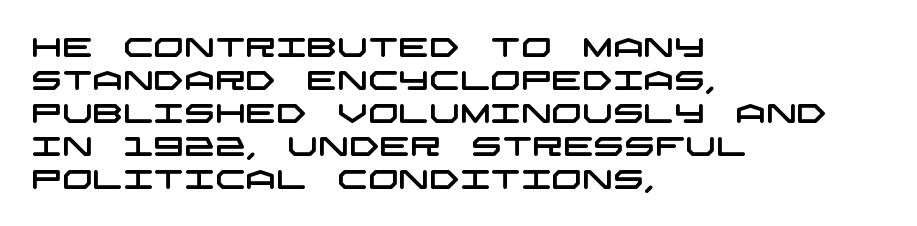
Descenders are the only things crossing below the line. Reading down the block, your eye returns to a fixed left position each line. Compared with typical body copy, the letter spacing here is the same.
